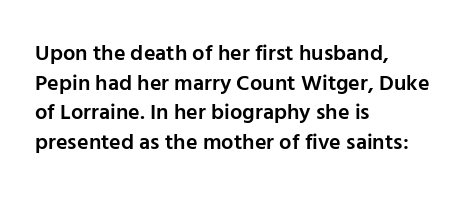
Q: Is the text bold? A: Semi-bold.
Q: Is the text italic (slanted)? A: No, it is upright.
Q: Is the text underlined? A: No.
Q: How is the paragraph aligned? A: Left-aligned.
Q: Is the spacing between letters normal or unusually wide? A: Normal.
Q: Is the spacing between lines tight, normal or loose? A: Normal.
